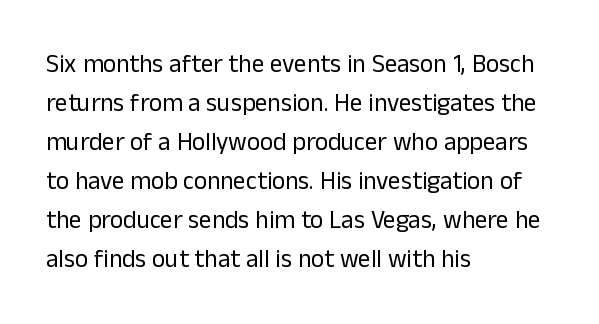
The space between consecutive lines is moderate. In terms of letterspacing, this is plain default setting. This rendering features lettering with no underline. Is the stroke heavy? The answer is a plain regular-or-lighter.
